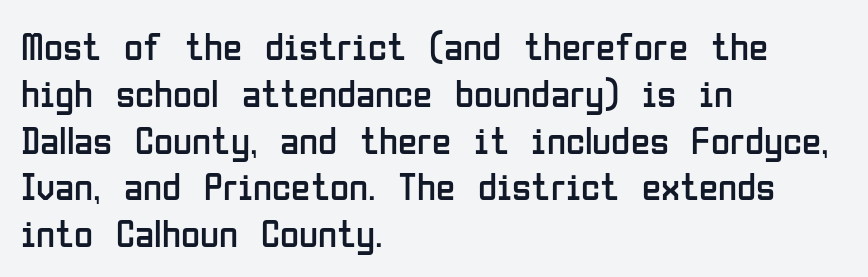
Observe the absence of serifs on each vertical stroke in this sample. It's the straight-up-and-down kind of type. Leftover space on each line is placed entirely after the last word. The letters advance in unequal steps, a hallmark of proportional type. Descenders hang freely into open space. Weight: regular or lighter.
